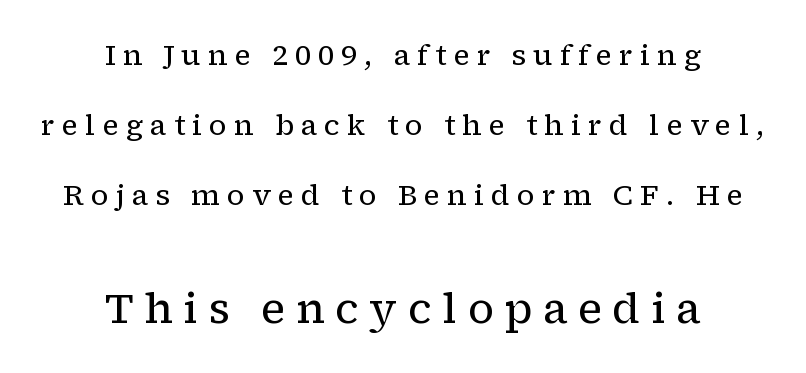
Q: Is the text bold? A: No.
Q: Is the text italic (slanted)? A: No, it is upright.
Q: Is the typeface a serif or a sans-serif typeface? A: Serif.
Q: Is the text underlined? A: No.
Q: How is the paragraph aligned? A: Centered.
Q: Is the spacing between letters normal or unusually wide? A: Unusually wide.
Q: Is the spacing between lines tight, normal or loose? A: Loose.
Q: Which block of text is set in a larger size, the first (top) or the second (bottom)? A: The second (bottom) one.
Q: Width (condensed, normal, or wide)? A: Normal.
Q: Stroke contrast? A: Low.
Q: x-height? A: Medium.
Q: Monospaced? A: No.
